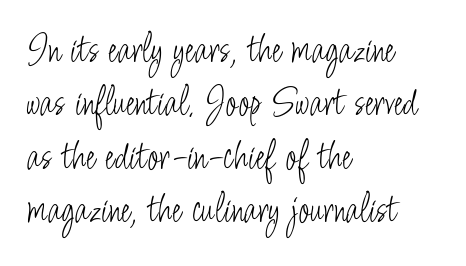
The leading is moderate, giving the passage an even texture. Nothing heavy about these letters — not bold at all. Letterform terminals end flat and unadorned throughout the passage.
